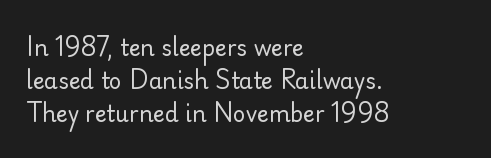
Q: Is the text bold? A: No.
Q: Is the text italic (slanted)? A: No, it is upright.
Q: Is the text underlined? A: No.
Q: How is the paragraph aligned? A: Left-aligned.
Q: Is the spacing between letters normal or unusually wide? A: Normal.
Q: Is the spacing between lines tight, normal or loose? A: Normal.
